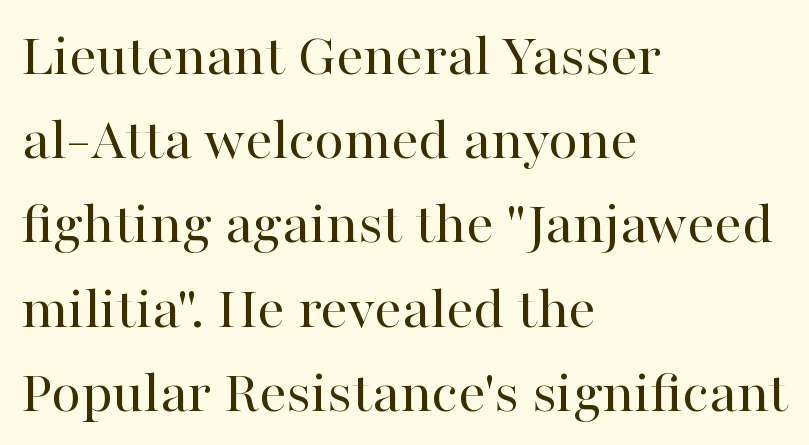
Posture: vertical. Unlike a clean sans, this face finishes its strokes with serifs. Check the space under the baseline: it is left empty. Line starts are locked; line ends wander. Does extra space separate the letters? No, they use regular spacing. The font is comparable to plain body text, perhaps lighter.
